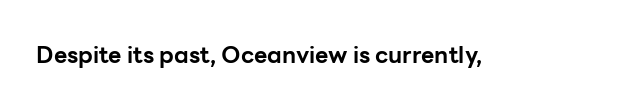
Q: Is the text bold? A: Yes.
Q: Is the text italic (slanted)? A: No, it is upright.
Q: Is the text underlined? A: No.
Q: Is the spacing between letters normal or unusually wide? A: Normal.
